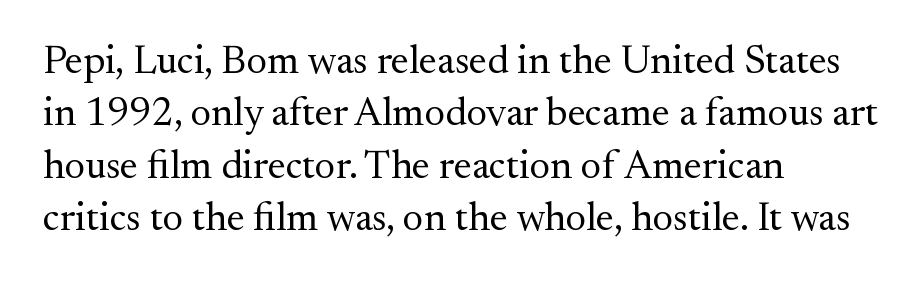
These glyphs show unthickened strokes, regular width or finer. Check under the words: just untouched page. Honestly, the letter spacing is just normal — you wouldn't notice it. Letterform terminals end in serifs throughout the passage.
